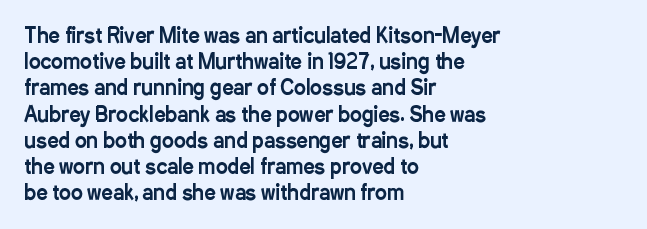
The image shows 20 px text type, upright; set left-aligned, normal line spacing (1.31x), normal letter spacing, not underlined.
